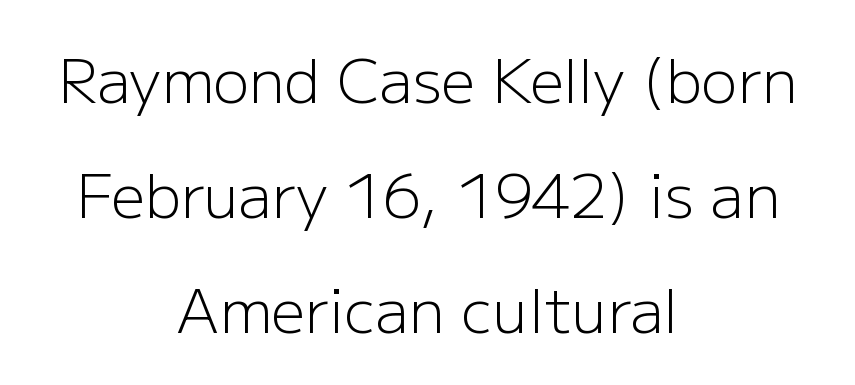
The characters display no serif detailing; their extremities are plain. The cut favours lightness, reaching ordinary text weight at its darkest. Horizontal bands of white between lines are thick stripes. Posture: vertical. You could not count columns in this text — the font is proportionally spaced. The whitespace from short lines is split evenly between both sides.
